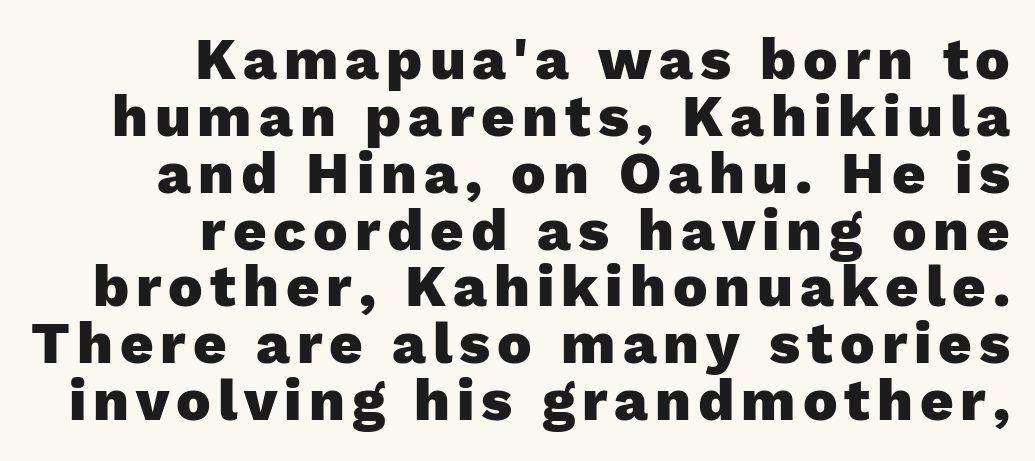
The image shows 58 px heavy sans-serif type, upright; set right-aligned, tight line spacing (0.98x), not underlined; low stroke contrast and a medium x-height.
